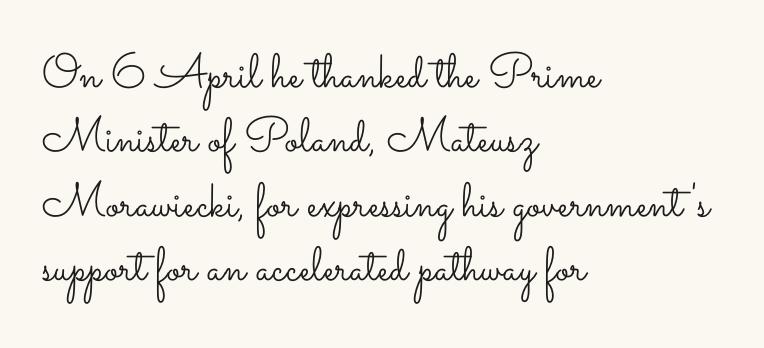
These lines are rendered in a variable-pitch font. Stems and bowls with no extra thickness — not bold. The space directly below the letters is spotless. This block has exactly the height ordinary leading produces.
